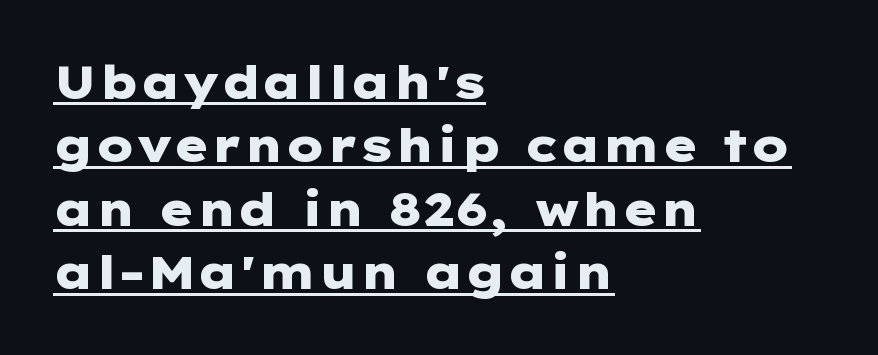
Q: Is the text bold? A: Yes.
Q: Is the text italic (slanted)? A: No, it is upright.
Q: Is the typeface a serif or a sans-serif typeface? A: Sans-serif.
Q: Is the text underlined? A: Yes.
Q: How is the paragraph aligned? A: Left-aligned.
Q: Is the spacing between letters normal or unusually wide? A: Normal.
Q: Is the spacing between lines tight, normal or loose? A: Normal.
Q: Width (condensed, normal, or wide)? A: Wide.
Q: Stroke contrast? A: Low.
Q: x-height? A: Medium.
